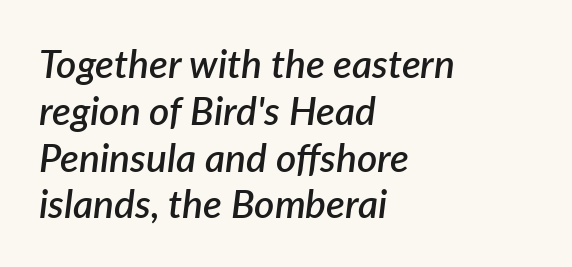
Is the block centered? No — it sits flush against the left margin. Proportional: the letters do not fall into vertical columns. The strip under each line holds only bare page. Summary of weight: moderately heavy, a semibold. The axis of the letterforms is tilted away from vertical.
